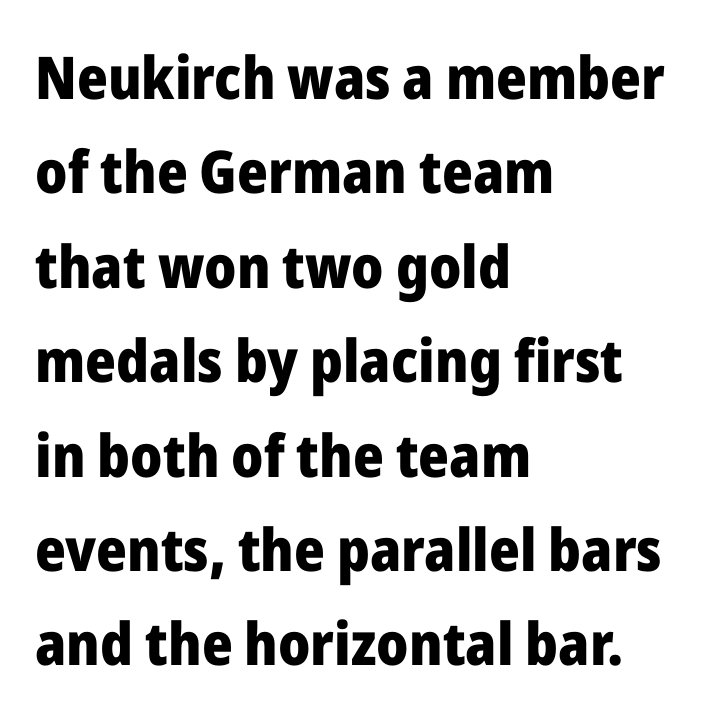
Q: Is the text bold? A: Yes.
Q: Is the text italic (slanted)? A: No, it is upright.
Q: Is the typeface a serif or a sans-serif typeface? A: Sans-serif.
Q: Is the text underlined? A: No.
Q: How is the paragraph aligned? A: Left-aligned.
Q: Is the spacing between letters normal or unusually wide? A: Normal.
Q: Is the spacing between lines tight, normal or loose? A: Normal.
Q: Width (condensed, normal, or wide)? A: Normal.
Q: Stroke contrast? A: Low.
Q: x-height? A: Medium.
Q: Monospaced? A: No.
